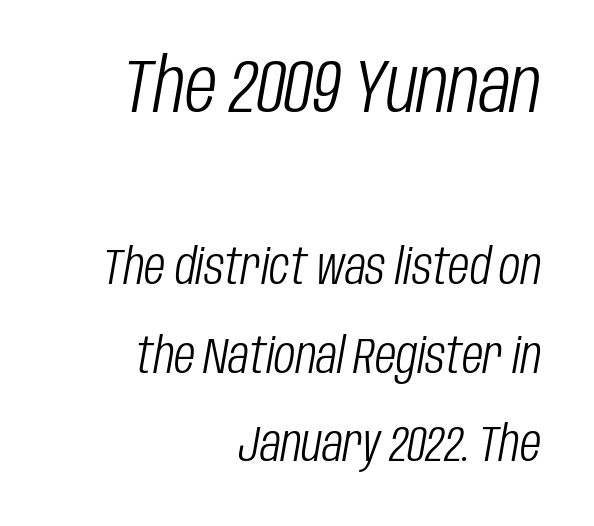
Q: Is the text bold? A: No.
Q: Is the text italic (slanted)? A: Yes, it leans right by about 10 degrees.
Q: Is the text underlined? A: No.
Q: How is the paragraph aligned? A: Right-aligned.
Q: Is the spacing between letters normal or unusually wide? A: Normal.
Q: Which block of text is set in a larger size, the first (top) or the second (bottom)? A: The first (top) one.
Q: Width (condensed, normal, or wide)? A: Condensed.
Q: Stroke contrast? A: Low.
Q: x-height? A: Large.
Q: Monospaced? A: No.
